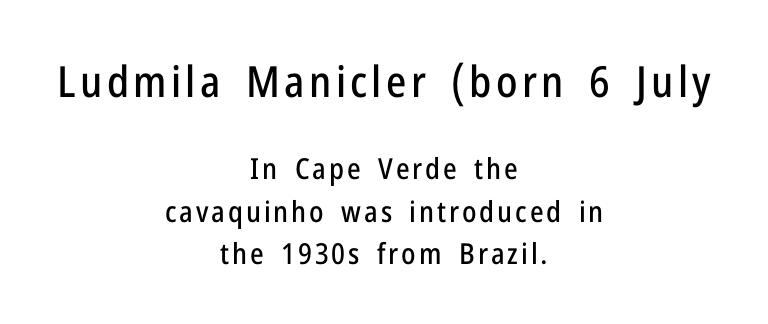
The image shows 43 px condensed sans-serif type, upright; set centered, normal line spacing (1.46x), not underlined; the first (top) block is 1.48x larger; low stroke contrast and a medium x-height.
